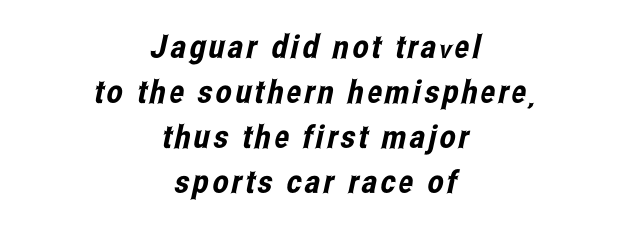
The image shows 32 px condensed sans-serif type; set centered, normal line spacing (1.41x), not underlined; low stroke contrast and a medium x-height.
